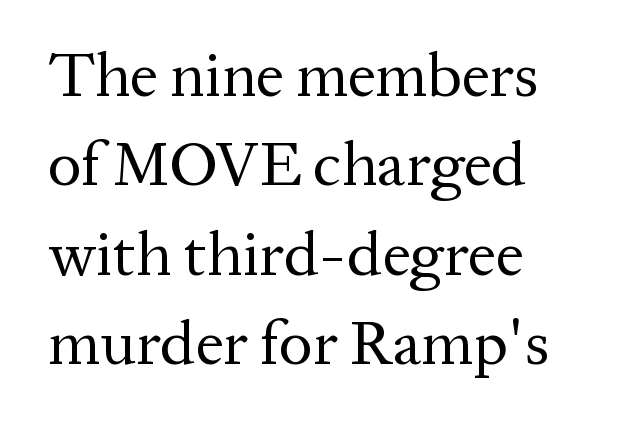
This rendering employs a face with finishing strokes, i.e., a serif. Does the leading feel generous? No, just average. Stroke mass is kept to a normal reading level or below. The lines are quadded left.
